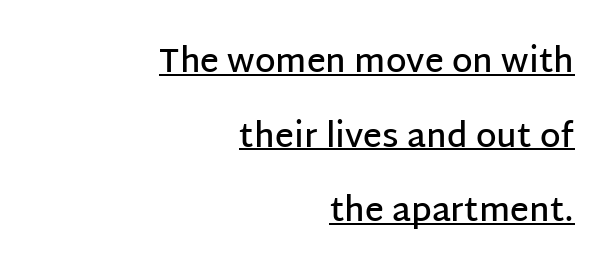
The image shows 33 px semibold sans-serif type, upright; set right-aligned, loose line spacing (2.26x), normal letter spacing, underlined; low stroke contrast and a large x-height.
